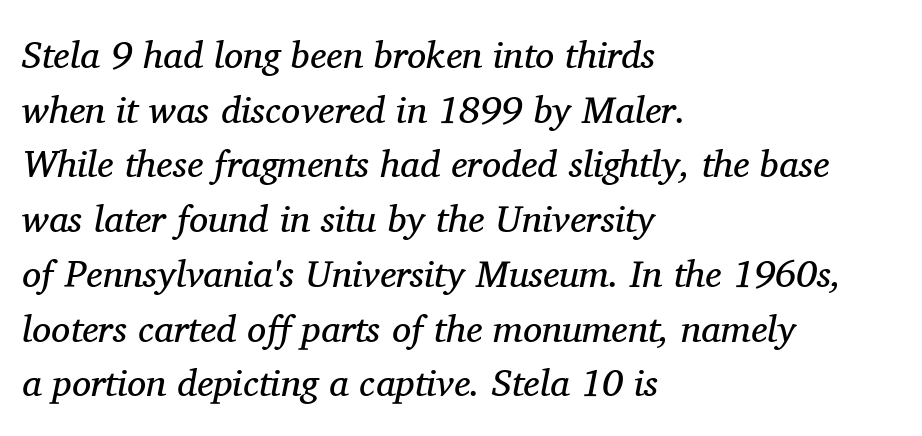
The image shows 38 px regular-weight serif type, italic (leaning right); set left-aligned, normal line spacing (1.44x), normal letter spacing, not underlined; medium stroke contrast and a medium x-height.
